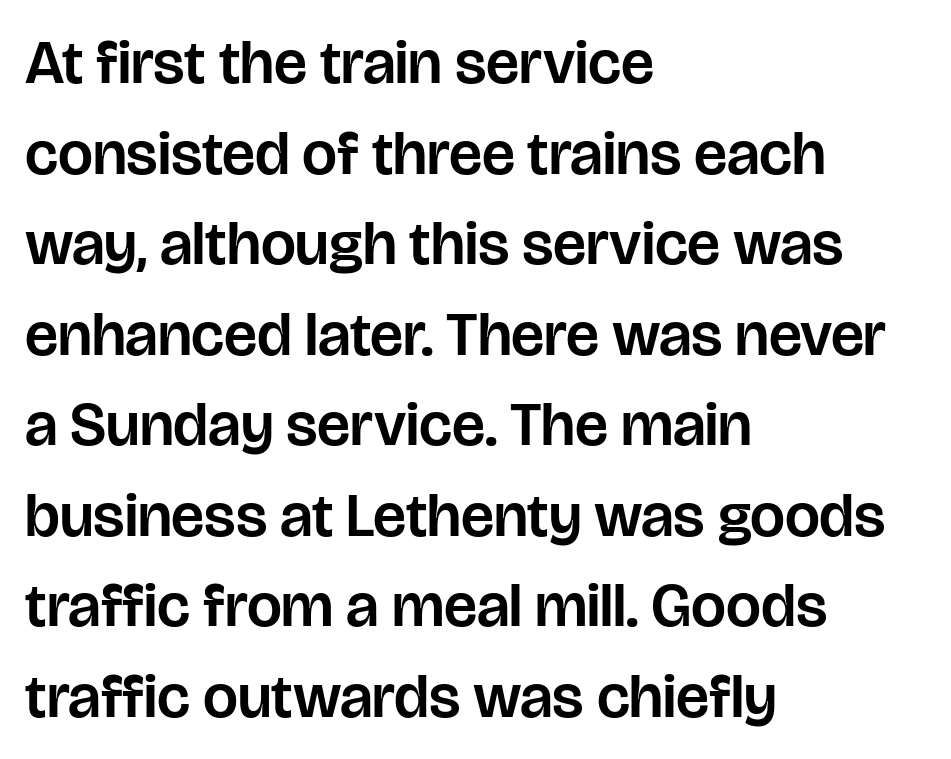
Q: Is the text italic (slanted)? A: No, it is upright.
Q: Is the typeface a serif or a sans-serif typeface? A: Sans-serif.
Q: Is the text underlined? A: No.
Q: How is the paragraph aligned? A: Left-aligned.
Q: Is the spacing between letters normal or unusually wide? A: Normal.
Q: Is the spacing between lines tight, normal or loose? A: Normal.
Q: Width (condensed, normal, or wide)? A: Normal.
Q: Stroke contrast? A: Low.
Q: x-height? A: Large.
Q: Monospaced? A: No.
